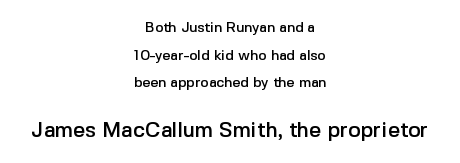
{"italic": "no", "underline": "no", "align": "center", "line_spacing": "loose", "line_spacing_ratio": 1.97, "letter_spacing": "normal", "letter_spacing_em": 0.0, "larger_block": "second", "size_ratio": 1.5, "glyph_px": 21}
